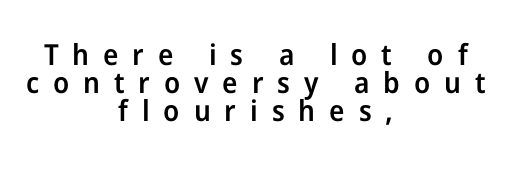
{"serif": "no", "italic": "no", "bold": "semi", "weight": "semibold", "width": "normal", "stroke_contrast": "low", "x_height": "medium", "monospaced": "no", "underline": "no", "align": "center", "line_spacing": "tight", "line_spacing_ratio": 0.97, "letter_spacing": "wide", "letter_spacing_em": 0.48, "glyph_px": 29}
